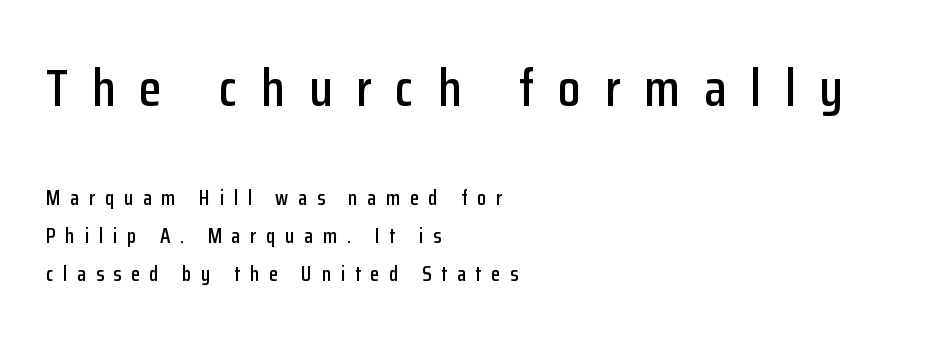
{"serif": "no", "italic": "no", "width": "condensed", "stroke_contrast": "low", "x_height": "medium", "monospaced": "no", "underline": "no", "align": "left", "line_spacing_ratio": 1.8, "letter_spacing": "wide", "letter_spacing_em": 0.46, "larger_block": "first", "size_ratio": 2.48, "glyph_px": 52}
